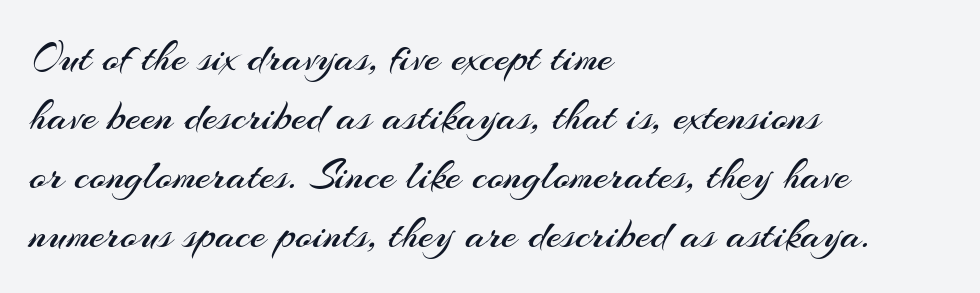
{"serif": "no", "bold": "no", "weight": "regular", "width": "normal", "stroke_contrast": "medium", "x_height": "small", "monospaced": "no", "underline": "no", "align": "left", "line_spacing": "normal", "line_spacing_ratio": 1.34, "letter_spacing": "normal", "letter_spacing_em": 0.0, "glyph_px": 44}
